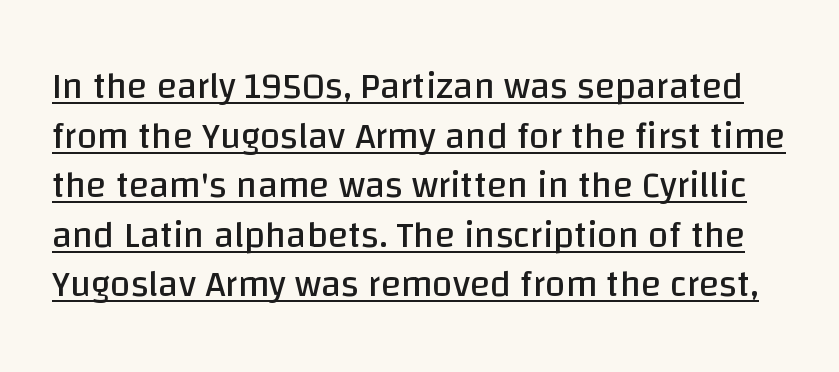
Quick note: interline space is typical. Look at the bottom of the vertical strokes: they stop flat, with no serifs. A typesetter would call this zero additional tracking. Varying glyph widths throughout — classic text-font behaviour. Designer's note — italics off, roman on. Does a line run under the words? Yes, clearly.
